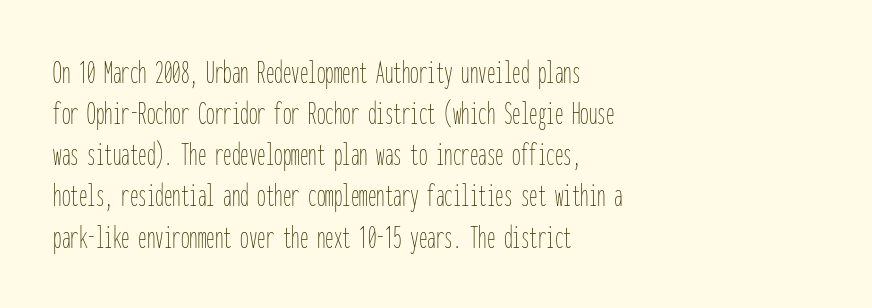
Rule under the text: the space is simply empty. Stroke thickness stays within the range of a standard reading face or lighter. A typesetter would call this zero additional tracking. The paragraph has a hard left edge and a soft right edge. Posture: upright roman. The face used here is monospaced, like something from a code editor.
